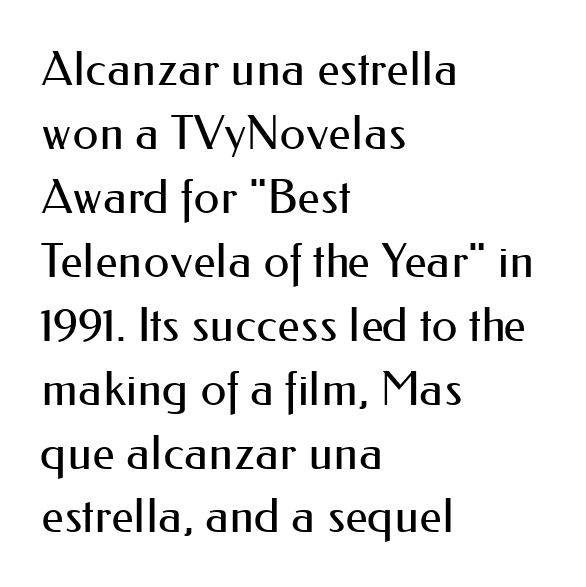
{"serif": "no", "italic": "no", "bold": "no", "weight": "regular", "width": "normal", "stroke_contrast": "medium", "x_height": "small", "monospaced": "no", "underline": "no", "align": "left", "line_spacing": "normal", "line_spacing_ratio": 1.36, "letter_spacing": "normal", "letter_spacing_em": 0.0, "glyph_px": 47}
